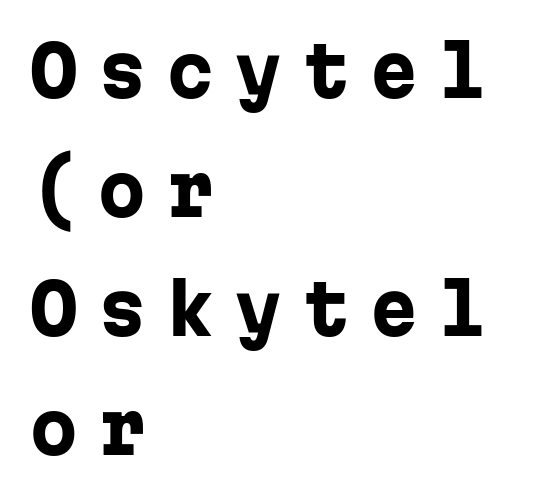
Short and long lines alike share a common starting point at left. The passage shown is not underscored anywhere. The letters march in equal steps, a hallmark of fixed-pitch type. In terms of letterform style, serifs are entirely absent. Upright lettering throughout.
